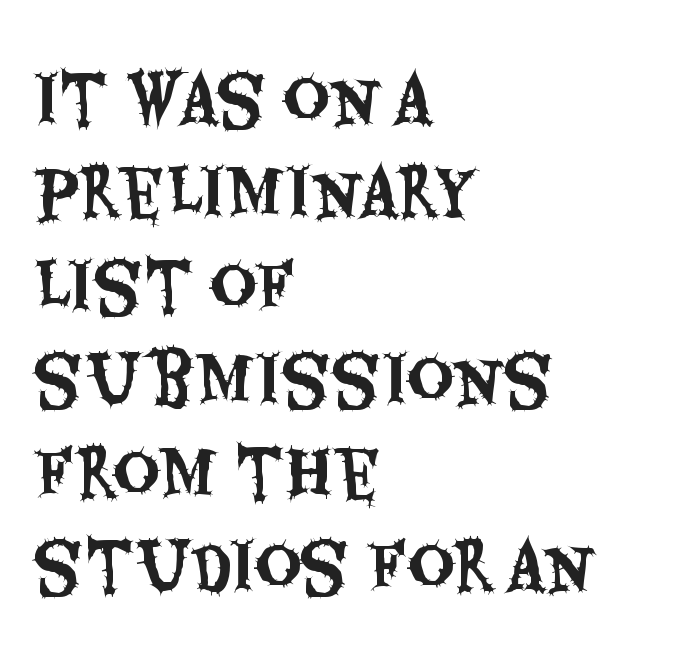
The image shows 64 px condensed sans-serif type, upright; set left-aligned, normal line spacing (1.46x), normal letter spacing, not underlined; medium stroke contrast and a large x-height.
